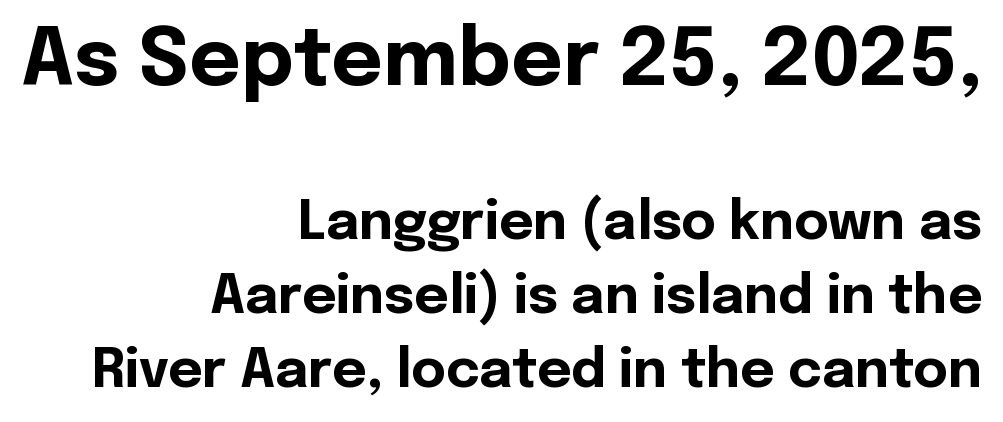
{"serif": "no", "italic": "no", "bold": "yes", "weight": "bold", "width": "normal", "x_height": "medium", "monospaced": "no", "underline": "no", "align": "right", "line_spacing": "normal", "line_spacing_ratio": 1.4, "letter_spacing": "normal", "letter_spacing_em": 0.0, "larger_block": "first", "size_ratio": 1.51, "glyph_px": 80}
